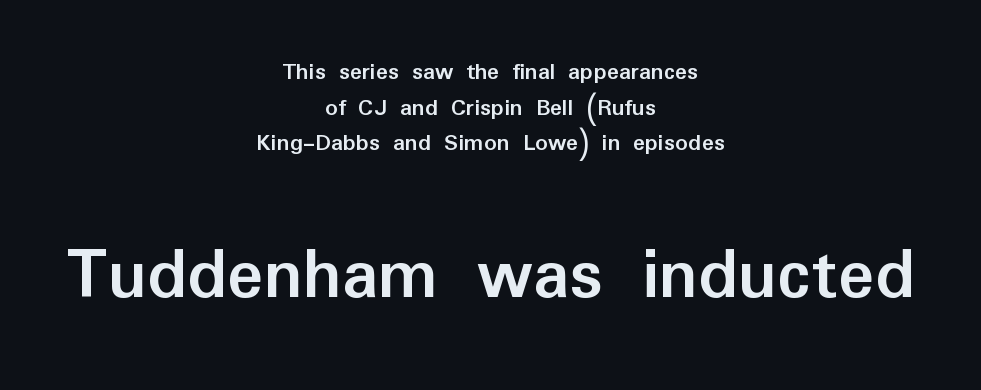
Notice how descenders clear the ascenders below comfortably — that's standard leading. These lines are centered, leaving both edges ragged. Nobody drew a line under any word here. Each letter keeps its own natural width here, so spacing adapts to shape. Do the letters lean? They stand straight. The rendering shows plain stroke endings on the letterforms — a sans-serif design.
